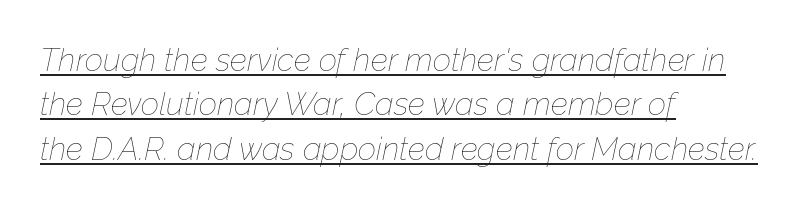
{"italic": "yes", "lean": "right", "slant_degrees": 12, "bold": "no", "weight": "thin", "width": "normal", "stroke_contrast": "low", "x_height": "medium", "monospaced": "no", "underline": "yes", "align": "left", "line_spacing": "normal", "line_spacing_ratio": 1.39, "letter_spacing": "normal", "letter_spacing_em": 0.0, "glyph_px": 32}
